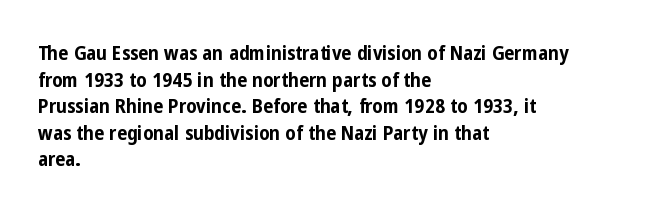
The image shows 20 px bold type, upright; set left-aligned, normal line spacing (1.33x), normal letter spacing, not underlined.
